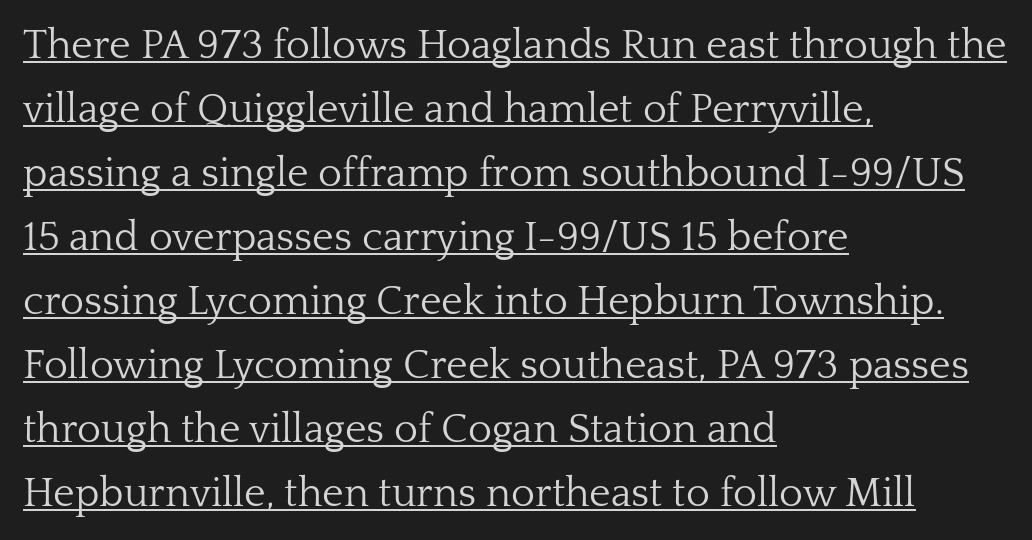
This rendering leaves character spacing at its baseline value. Unbolded letterforms with no extra heft. The rendering uses natural spacing where letterforms have individual widths. The rendered words wear a rule along their underside. Yep, those are serifs on the letters. The letters stand straight up with perfectly vertical stems.
